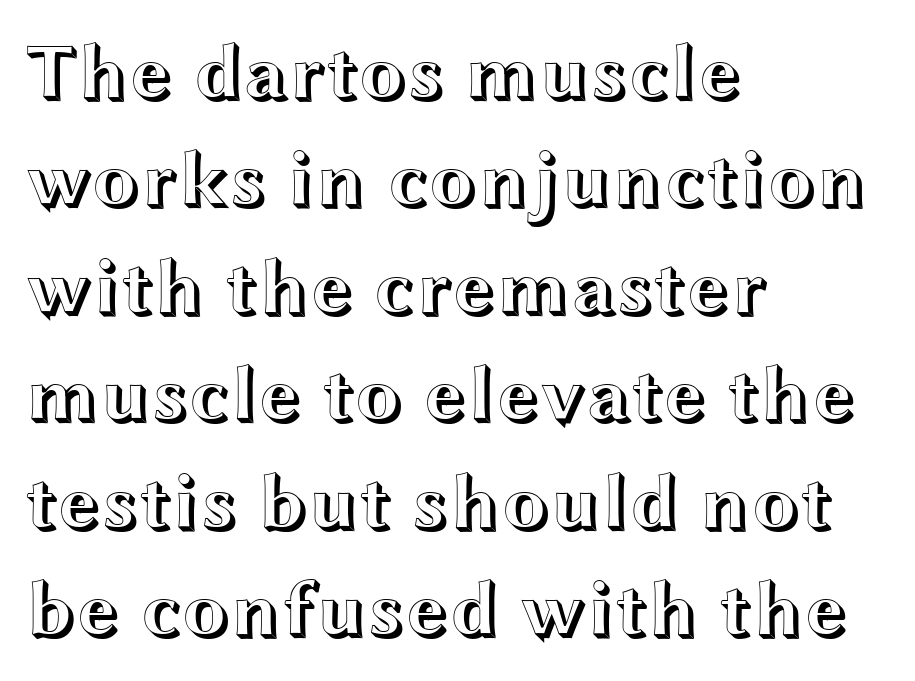
Every row of glyphs begins at an identical x-position on the left. Each word holds together tightly as a unit, with standard inter-letter gaps. Is this a fixed-width face? No — the glyphs have proportional, varying widths. The area under the type is left untouched. Summary of vertical rhythm: regular, with standard interline spacing. This sample uses an upright cut, with every glyph sitting square on the baseline.
